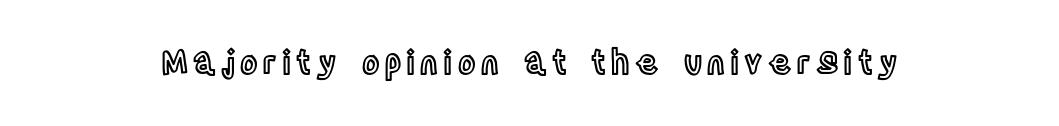
{"italic": "no", "width": "condensed", "x_height": "large", "monospaced": "no", "underline": "no", "glyph_px": 33}
